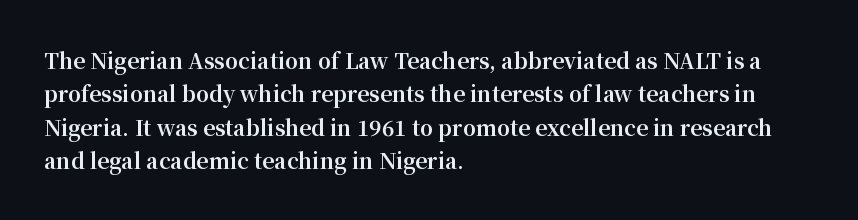
Q: Is the text bold? A: Yes.
Q: Is the text italic (slanted)? A: No, it is upright.
Q: Is the text underlined? A: No.
Q: How is the paragraph aligned? A: Left-aligned.
Q: Is the spacing between letters normal or unusually wide? A: Normal.
Q: Is the spacing between lines tight, normal or loose? A: Normal.
